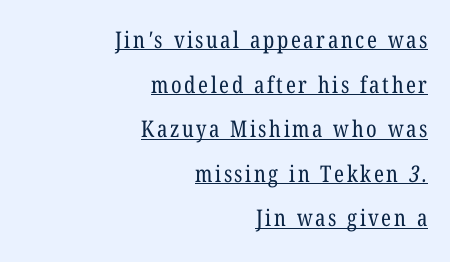
The image shows 23 px text type; set right-aligned, loose line spacing (1.94x), underlined.
